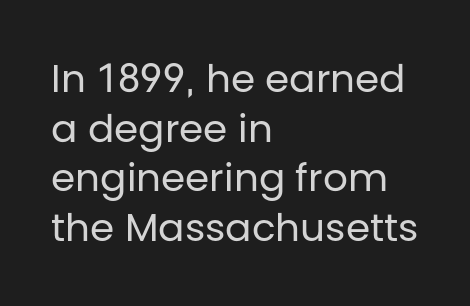
Caption: face not bold, strokes unweighted. Does the lettering tilt? It doesn't — this is upright. The specimen omits any rule beneath the text block's lines. The typesetter chose a ragged-right arrangement here.
